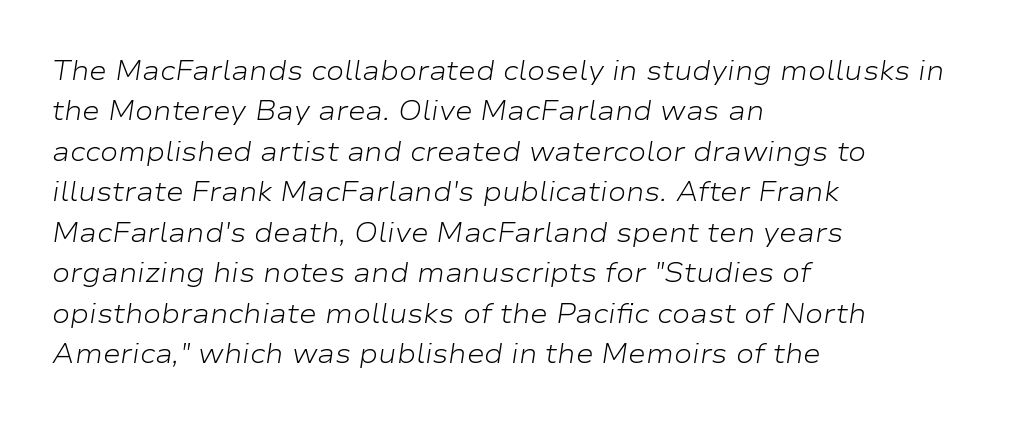
{"italic": "yes", "lean": "right", "slant_degrees": 9, "bold": "no", "underline": "no", "align": "left", "line_spacing": "normal", "line_spacing_ratio": 1.5, "letter_spacing": "normal", "letter_spacing_em": 0.0, "glyph_px": 27}
